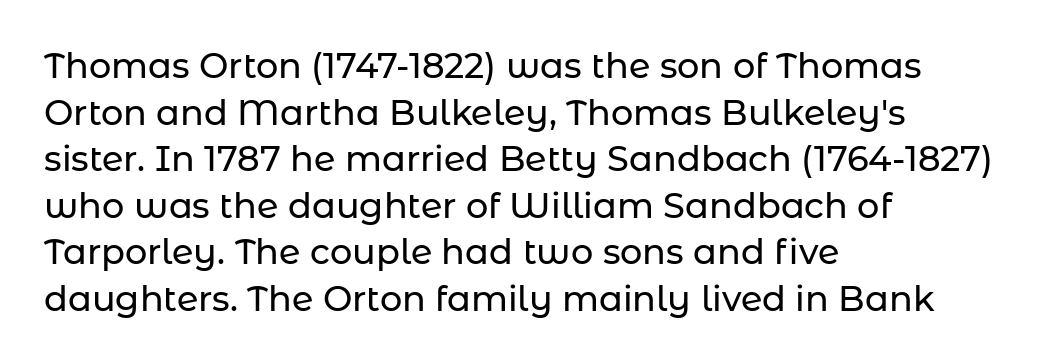
Q: Is the text italic (slanted)? A: No, it is upright.
Q: Is the typeface a serif or a sans-serif typeface? A: Sans-serif.
Q: Is the text underlined? A: No.
Q: How is the paragraph aligned? A: Left-aligned.
Q: Is the spacing between letters normal or unusually wide? A: Normal.
Q: Is the spacing between lines tight, normal or loose? A: Normal.
Q: Width (condensed, normal, or wide)? A: Normal.
Q: Stroke contrast? A: Low.
Q: x-height? A: Medium.
Q: Monospaced? A: No.
